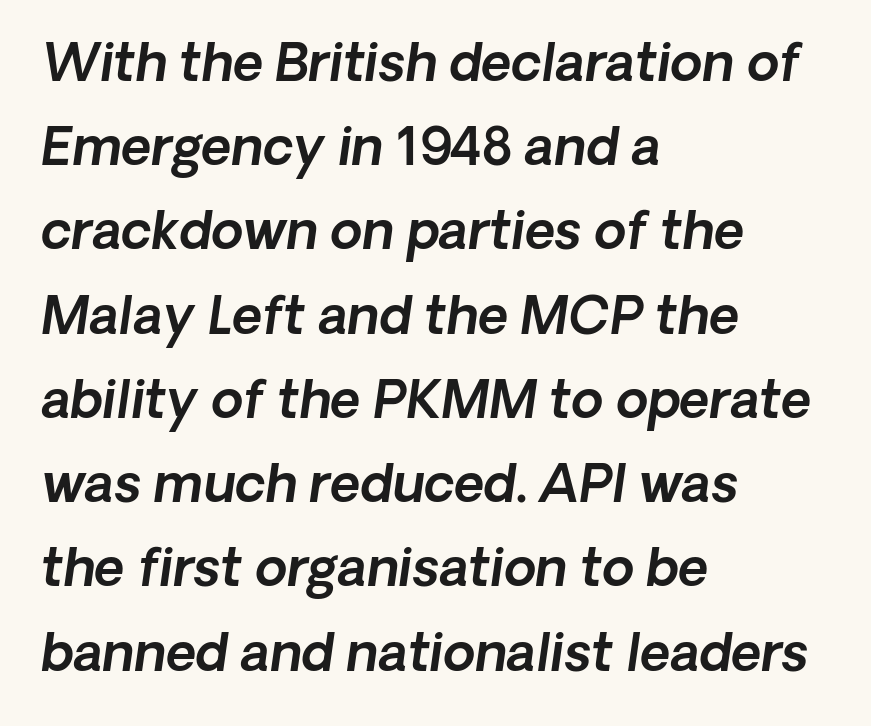
Q: Is the typeface a serif or a sans-serif typeface? A: Sans-serif.
Q: Is the text underlined? A: No.
Q: How is the paragraph aligned? A: Left-aligned.
Q: Is the spacing between letters normal or unusually wide? A: Normal.
Q: Is the spacing between lines tight, normal or loose? A: Normal.
Q: Width (condensed, normal, or wide)? A: Normal.
Q: x-height? A: Medium.
Q: Monospaced? A: No.
